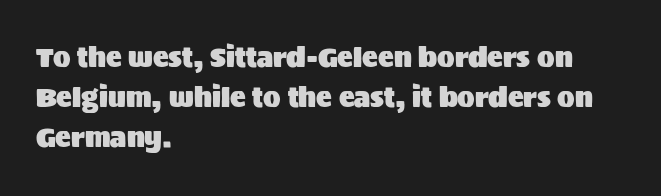
{"italic": "no", "underline": "no", "align": "left", "line_spacing": "normal", "line_spacing_ratio": 1.53, "letter_spacing": "normal", "letter_spacing_em": 0.0, "glyph_px": 26}
